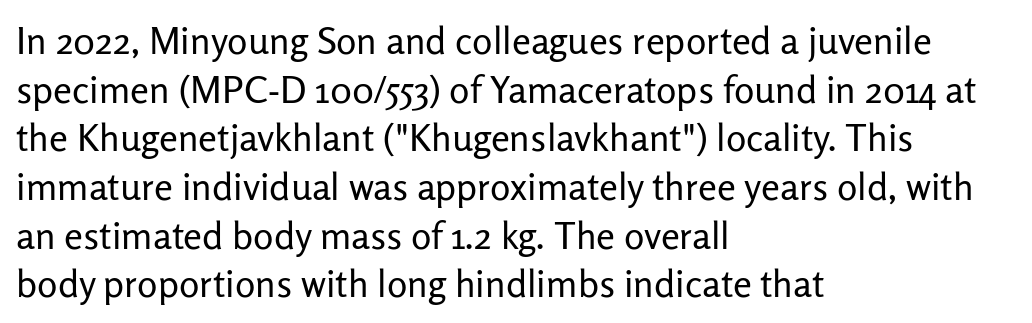
A student would call this left alignment; a typographer would say flush left, rag right. Lines of text with bare space underneath. The font family rendered here belongs to the sans-serif group. Looks like regular typesetting: each glyph gets only the width it needs.
